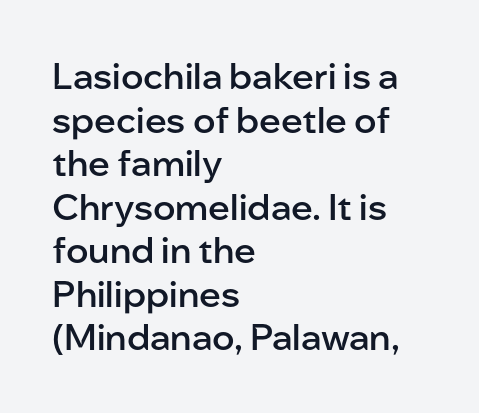
{"serif": "no", "italic": "no", "bold": "semi", "weight": "semibold", "width": "normal", "stroke_contrast": "low", "x_height": "medium", "monospaced": "no", "underline": "no", "align": "left", "line_spacing_ratio": 1.21, "letter_spacing": "normal", "letter_spacing_em": 0.0, "glyph_px": 36}
